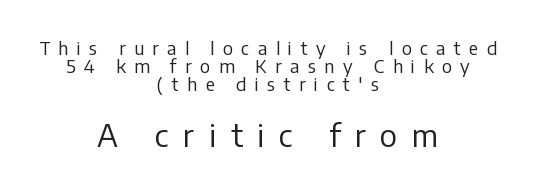
The rendering uses natural spacing where letterforms have individual widths. These two chunks differ in scale, with the bottom chunk taking the larger measure. The typeface has the unassuming heft of standard copy or less. Notice how the passage keeps no hard edge, just a central spine. The specimen reads as upright at a glance. Closely set lines give the paragraph a compact silhouette.
